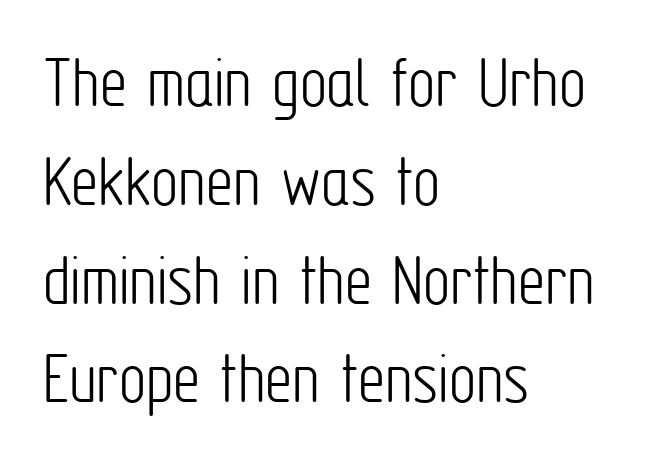
Q: Is the text bold? A: No.
Q: Is the text italic (slanted)? A: No, it is upright.
Q: Is the typeface a serif or a sans-serif typeface? A: Sans-serif.
Q: Is the text underlined? A: No.
Q: How is the paragraph aligned? A: Left-aligned.
Q: Is the spacing between letters normal or unusually wide? A: Normal.
Q: Is the spacing between lines tight, normal or loose? A: Normal.
Q: Width (condensed, normal, or wide)? A: Condensed.
Q: Stroke contrast? A: Low.
Q: x-height? A: Medium.
Q: Monospaced? A: No.
